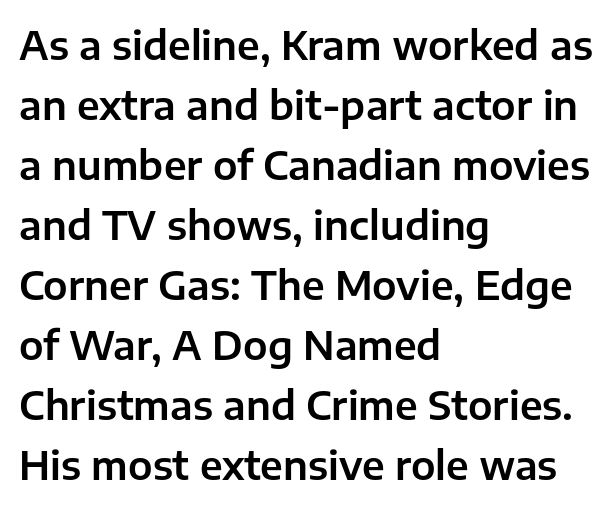
{"serif": "no", "italic": "no", "width": "normal", "stroke_contrast": "low", "x_height": "medium", "monospaced": "no", "underline": "no", "align": "left", "line_spacing": "normal", "line_spacing_ratio": 1.54, "letter_spacing": "normal", "letter_spacing_em": 0.0, "glyph_px": 39}
